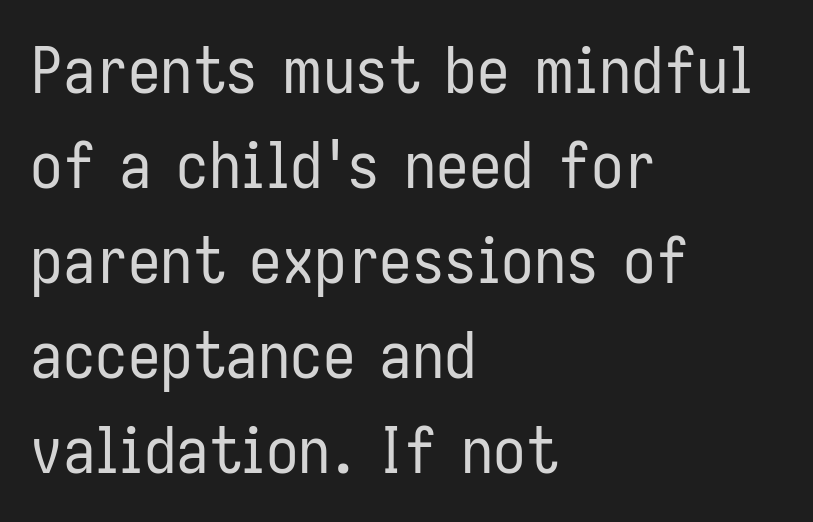
{"serif": "no", "italic": "no", "bold": "no", "weight": "regular", "width": "condensed", "stroke_contrast": "low", "x_height": "medium", "monospaced": "no", "underline": "no", "align": "left", "line_spacing": "normal", "line_spacing_ratio": 1.46, "letter_spacing": "normal", "letter_spacing_em": 0.0, "glyph_px": 65}
